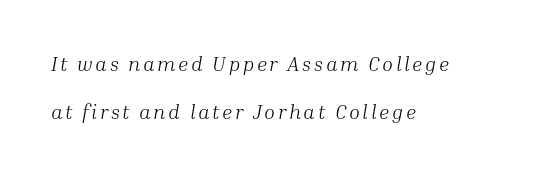
The specimen omits any rule beneath the text block's lines. Horizontally, the lines are justified to the leading edge only. Leading is clearly above the norm, producing a sparse column. Notice how the stems are inclined rather than vertical — that's the hallmark of italics. Weight: in the light-to-regular range.
